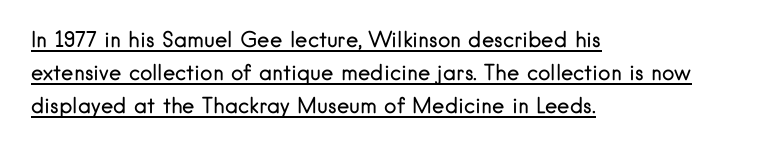
{"italic": "no", "bold": "no", "underline": "yes", "align": "left", "line_spacing": "normal", "line_spacing_ratio": 1.58, "letter_spacing": "normal", "letter_spacing_em": 0.0, "glyph_px": 21}
